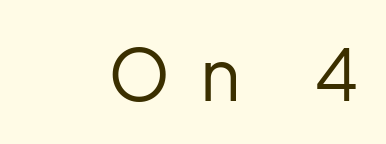
The image shows 71 px regular-weight sans-serif type, upright; set unusually wide letter spacing (+0.43 em), not underlined; low stroke contrast and a medium x-height.
